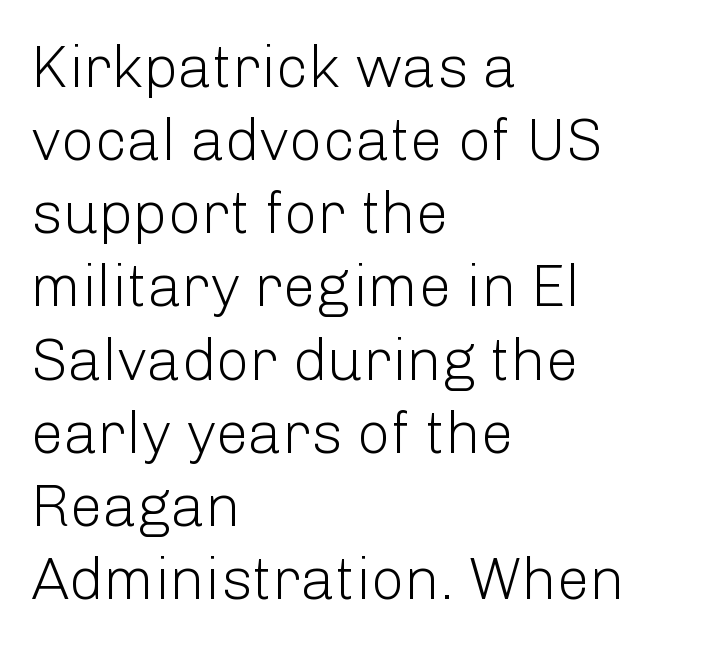
{"serif": "no", "italic": "no", "bold": "no", "weight": "light", "width": "normal", "stroke_contrast": "low", "x_height": "medium", "monospaced": "no", "underline": "no", "align": "left", "line_spacing_ratio": 1.24, "letter_spacing": "normal", "letter_spacing_em": 0.0, "glyph_px": 59}
